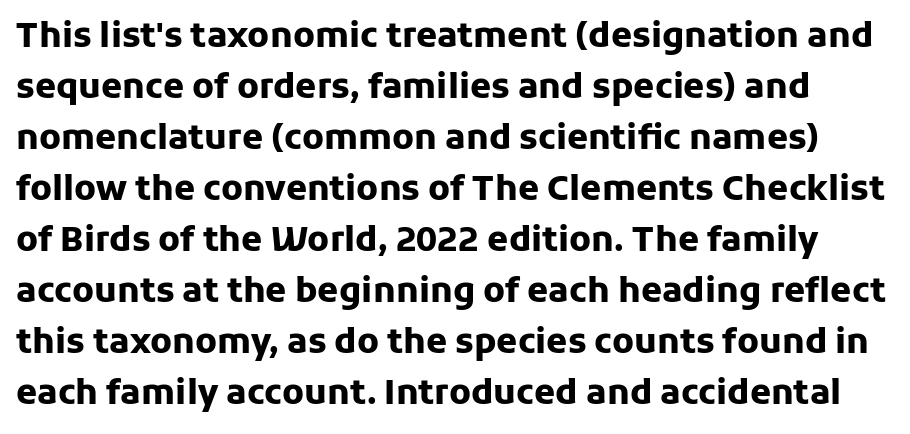
The image shows 34 px heavy sans-serif type, upright; set normal line spacing (1.5x), normal letter spacing, not underlined; low stroke contrast and a medium x-height.
